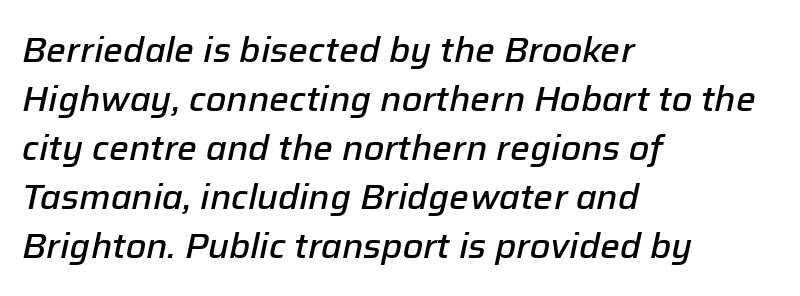
The rendering uses a semibold face; strokes are thickened but not to full bold. The axis of the letterforms is tilted away from vertical. The passage is arranged the way most books set body copy — flush left. Look at the tracking — it's just the regular setting, nothing added.
